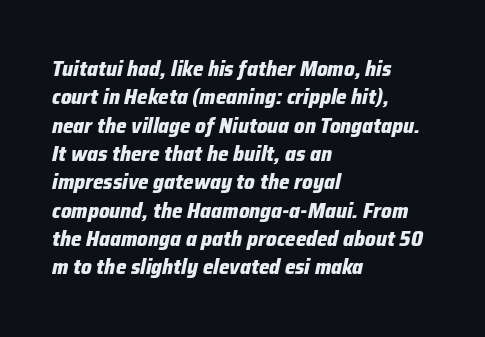
The image shows 21 px bold type, italic (leaning right); set left-aligned, normal line spacing (1.35x), normal letter spacing, not underlined.
